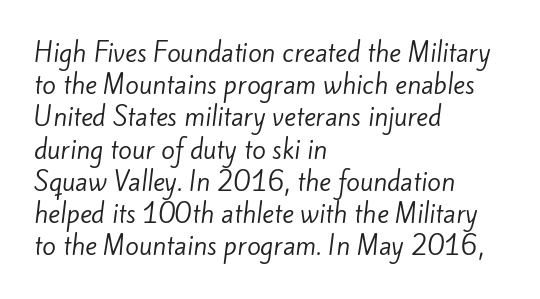
Vertical stems look standard width or narrower in stroke. Plain, unruled lines of type. How would I describe the line gaps? Plain and ordinary. The ragged edge is on the right, which tells us the setting is flush left. The letterforms sit shoulder to shoulder at normal distance.
